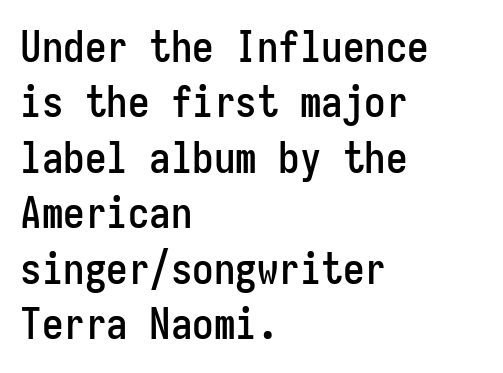
{"serif": "no", "italic": "no", "width": "condensed", "stroke_contrast": "low", "x_height": "medium", "monospaced": "yes", "underline": "no", "align": "left", "line_spacing": "normal", "line_spacing_ratio": 1.29, "letter_spacing": "normal", "letter_spacing_em": 0.0, "glyph_px": 43}
